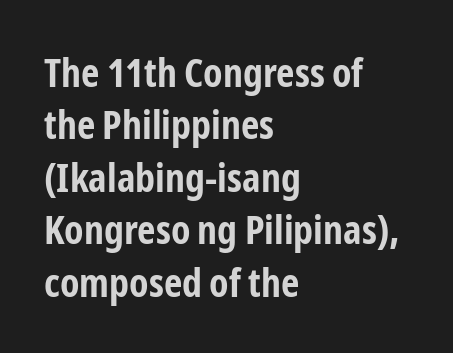
Q: Is the text bold? A: Yes.
Q: Is the text italic (slanted)? A: No, it is upright.
Q: Is the typeface a serif or a sans-serif typeface? A: Sans-serif.
Q: Is the text underlined? A: No.
Q: How is the paragraph aligned? A: Left-aligned.
Q: Is the spacing between letters normal or unusually wide? A: Normal.
Q: Is the spacing between lines tight, normal or loose? A: Normal.
Q: Width (condensed, normal, or wide)? A: Condensed.
Q: Stroke contrast? A: Low.
Q: x-height? A: Medium.
Q: Monospaced? A: No.
